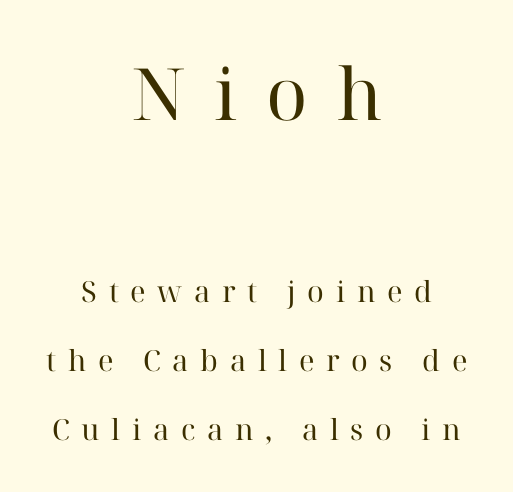
{"serif": "yes", "italic": "no", "bold": "no", "weight": "regular", "width": "normal", "stroke_contrast": "high", "x_height": "medium", "monospaced": "no", "underline": "no", "align": "center", "line_spacing": "loose", "line_spacing_ratio": 2.37, "letter_spacing": "wide", "letter_spacing_em": 0.4, "larger_block": "first", "size_ratio": 2.48, "glyph_px": 72}
